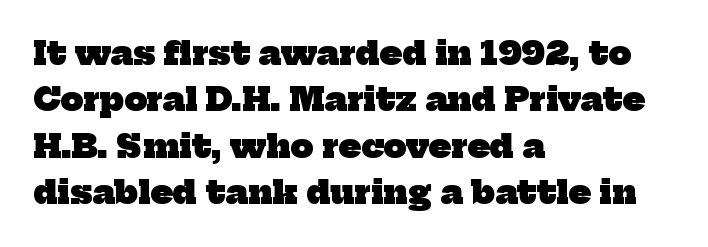
The image shows 32 px heavy serif type; set left-aligned, normal line spacing (1.45x), normal letter spacing, not underlined; low stroke contrast and a medium x-height.
